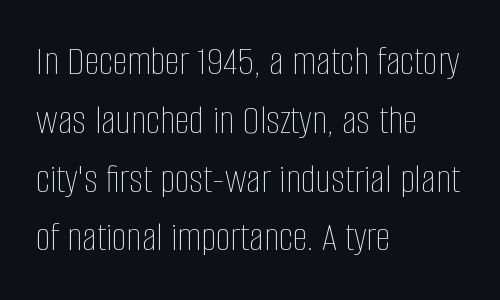
Q: Is the text bold? A: No.
Q: Is the text italic (slanted)? A: No, it is upright.
Q: Is the text underlined? A: No.
Q: How is the paragraph aligned? A: Left-aligned.
Q: Is the spacing between letters normal or unusually wide? A: Normal.
Q: Is the spacing between lines tight, normal or loose? A: Normal.
Q: Width (condensed, normal, or wide)? A: Condensed.
Q: Stroke contrast? A: Low.
Q: x-height? A: Large.
Q: Monospaced? A: No.
